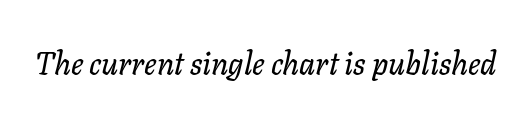
Q: Is the text italic (slanted)? A: Yes, it leans right by about 11 degrees.
Q: Is the text underlined? A: No.
Q: Is the spacing between letters normal or unusually wide? A: Normal.
Q: Width (condensed, normal, or wide)? A: Normal.
Q: Stroke contrast? A: Low.
Q: x-height? A: Medium.
Q: Monospaced? A: No.
